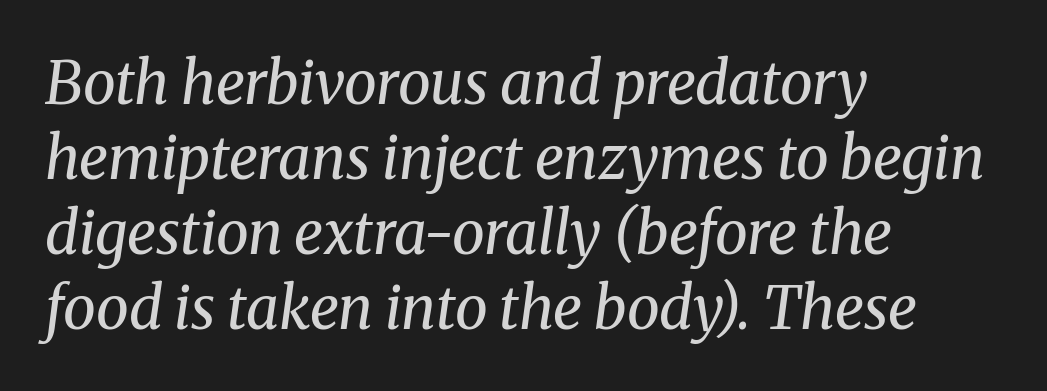
The image shows 59 px regular-weight serif type, italic (leaning right); set left-aligned, normal line spacing (1.27x), normal letter spacing, not underlined; medium stroke contrast and a medium x-height.
